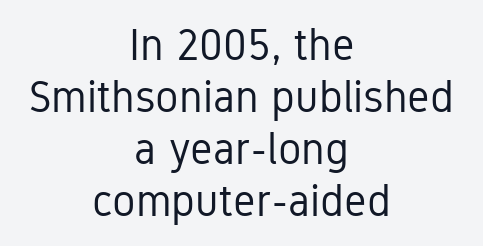
Q: Is the text bold? A: No.
Q: Is the text italic (slanted)? A: No, it is upright.
Q: Is the typeface a serif or a sans-serif typeface? A: Sans-serif.
Q: Is the text underlined? A: No.
Q: How is the paragraph aligned? A: Centered.
Q: Is the spacing between letters normal or unusually wide? A: Normal.
Q: Width (condensed, normal, or wide)? A: Condensed.
Q: Stroke contrast? A: Low.
Q: x-height? A: Medium.
Q: Monospaced? A: No.
